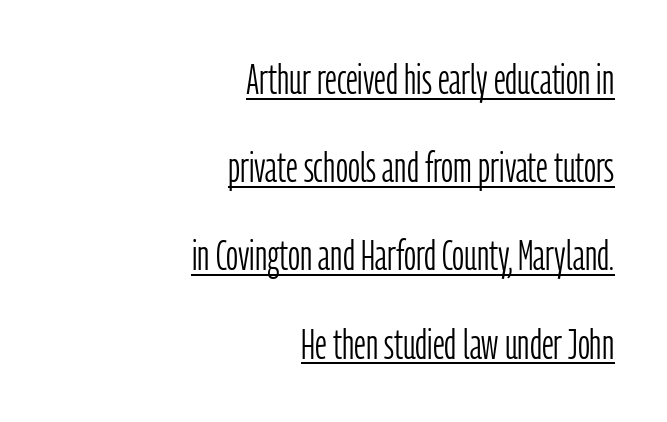
{"serif": "no", "italic": "no", "bold": "no", "weight": "light", "width": "condensed", "stroke_contrast": "low", "x_height": "medium", "monospaced": "no", "underline": "yes", "align": "right", "line_spacing": "loose", "line_spacing_ratio": 2.1, "letter_spacing": "normal", "letter_spacing_em": 0.0, "glyph_px": 42}
